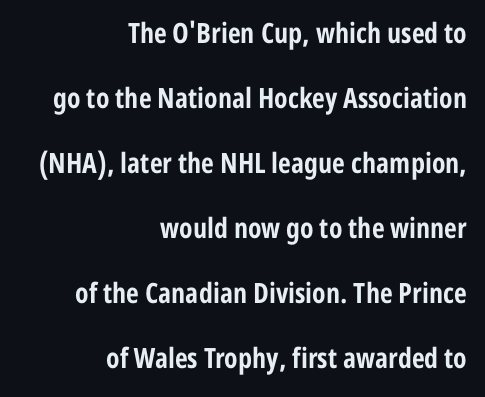
Q: Is the text bold? A: Yes.
Q: Is the text italic (slanted)? A: No, it is upright.
Q: Is the typeface a serif or a sans-serif typeface? A: Sans-serif.
Q: Is the text underlined? A: No.
Q: How is the paragraph aligned? A: Right-aligned.
Q: Is the spacing between letters normal or unusually wide? A: Normal.
Q: Is the spacing between lines tight, normal or loose? A: Loose.
Q: Width (condensed, normal, or wide)? A: Condensed.
Q: Stroke contrast? A: Low.
Q: x-height? A: Medium.
Q: Monospaced? A: No.
